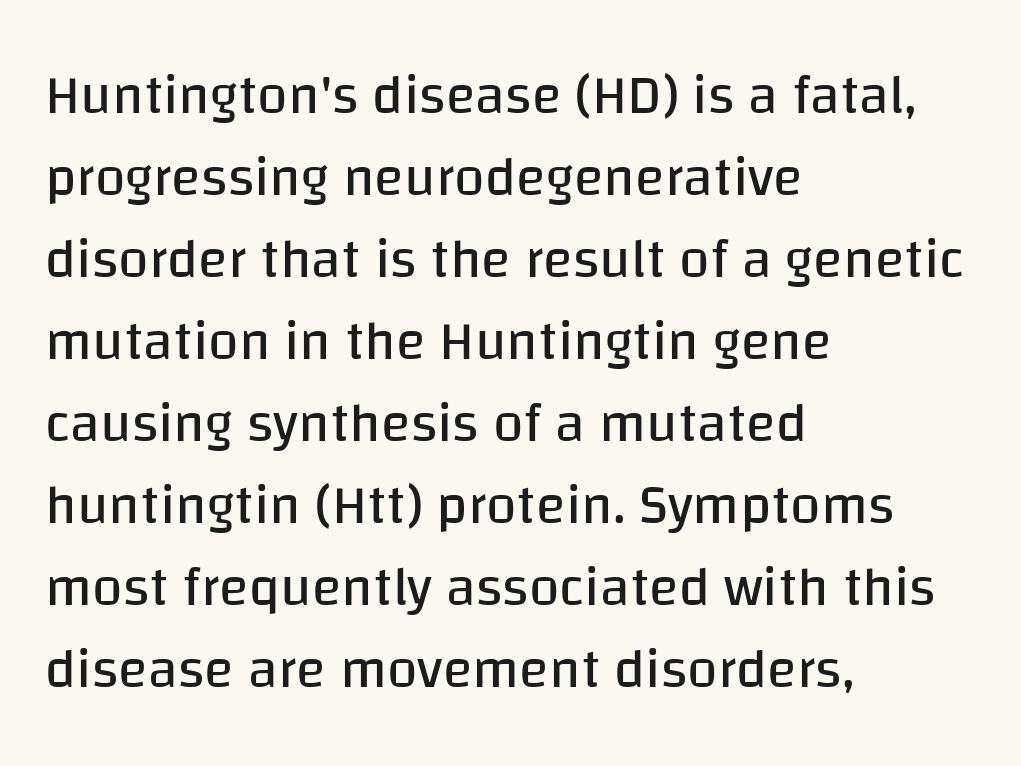
The face looks like a standard text weight, possibly lighter. Note the varied advance widths — an 'i' is clearly narrower than an 'm'. Each line starts at the same left margin while the right side varies. Posture: upright roman. Letterform terminals end flat and unadorned throughout the passage. How are the letters spaced? Ordinarily, with no added tracking.
